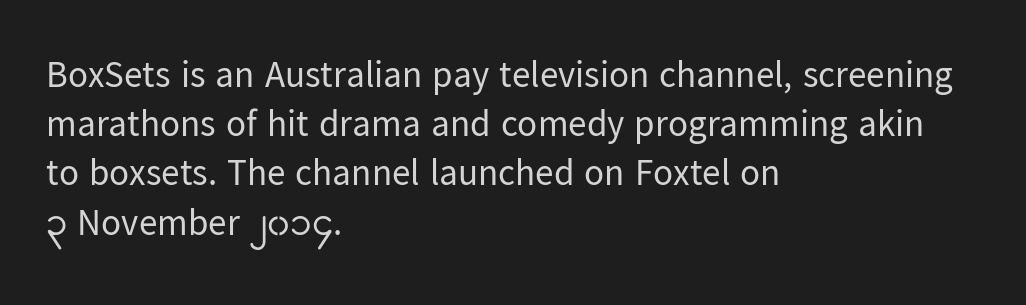
Designer's note — italics off, roman on. Is the type heavy? It reads as light-to-regular instead. Here the designer chose a conventional face with non-uniform glyph widths. Beneath every word, the page is bare.
